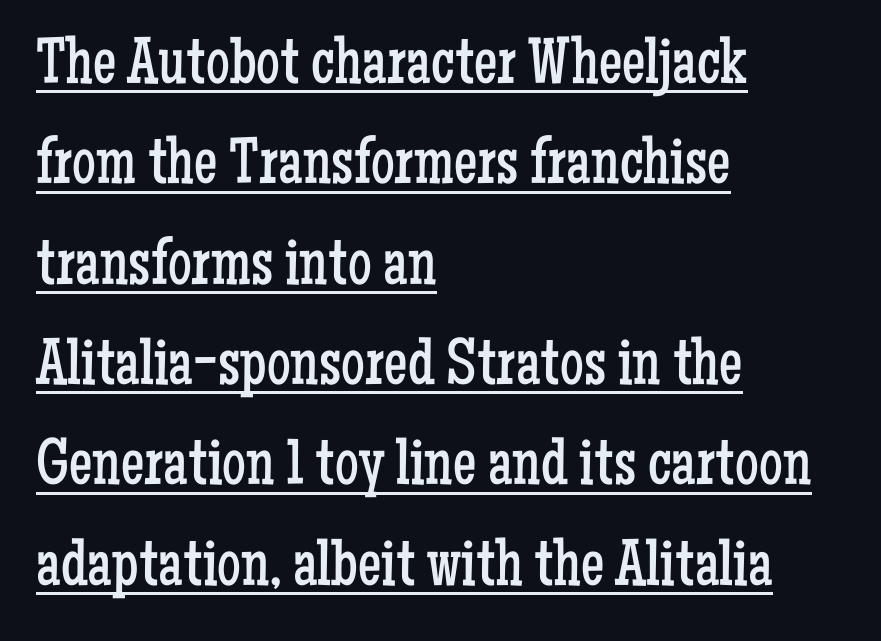
The image shows 66 px regular-weight, condensed serif type, upright; set left-aligned, normal line spacing (1.52x), normal letter spacing, underlined; low stroke contrast and a medium x-height.
